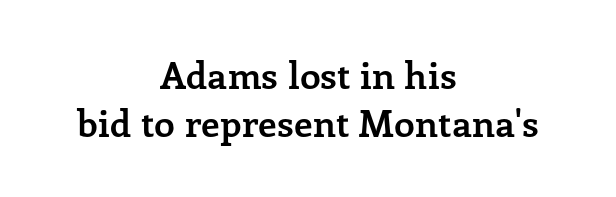
The image shows 37 px semibold serif type, upright; set centered, normal line spacing (1.31x), normal letter spacing, not underlined; low stroke contrast and a medium x-height.
